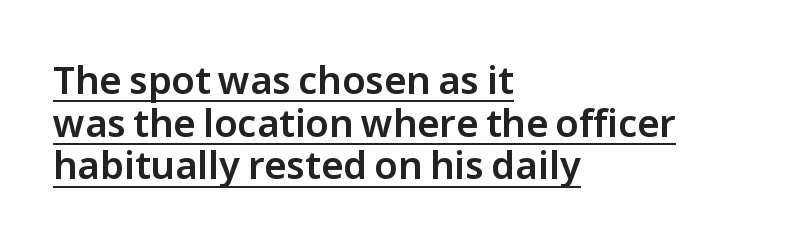
The image shows 38 px sans-serif type, upright; set left-aligned, tight line spacing (1.12x), normal letter spacing, underlined; low stroke contrast and a medium x-height.
